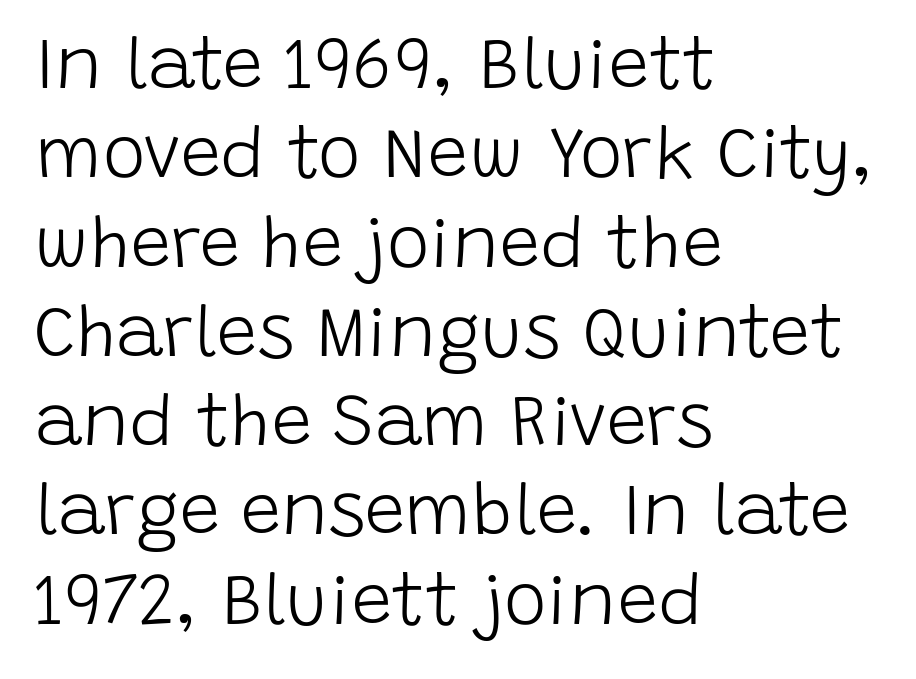
{"serif": "no", "italic": "no", "bold": "no", "weight": "light", "width": "normal", "stroke_contrast": "low", "x_height": "large", "monospaced": "no", "underline": "no", "align": "left", "line_spacing_ratio": 1.24, "letter_spacing": "normal", "letter_spacing_em": 0.0, "glyph_px": 72}
